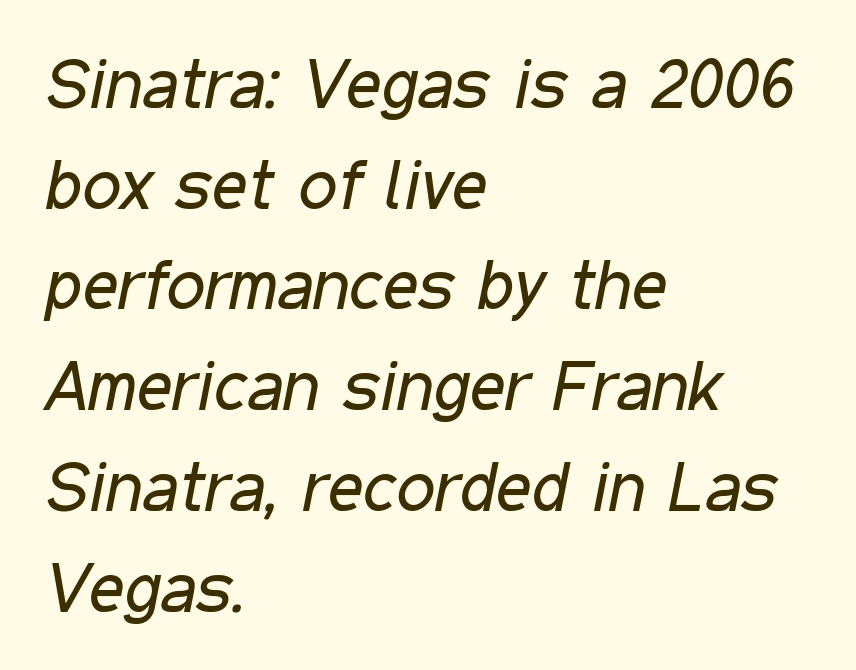
The image shows 69 px regular-weight, condensed type, italic (leaning right); set left-aligned, normal line spacing (1.46x), normal letter spacing, not underlined; low stroke contrast and a medium x-height.
